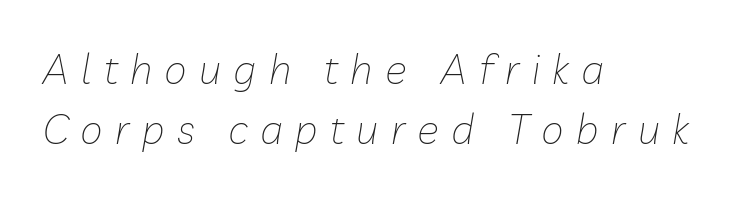
Q: Is the text bold? A: No.
Q: Is the text italic (slanted)? A: Yes, it leans right by about 10 degrees.
Q: Is the text underlined? A: No.
Q: How is the paragraph aligned? A: Left-aligned.
Q: Is the spacing between letters normal or unusually wide? A: Unusually wide.
Q: Is the spacing between lines tight, normal or loose? A: Normal.
Q: Width (condensed, normal, or wide)? A: Normal.
Q: Stroke contrast? A: Low.
Q: x-height? A: Medium.
Q: Monospaced? A: No.
